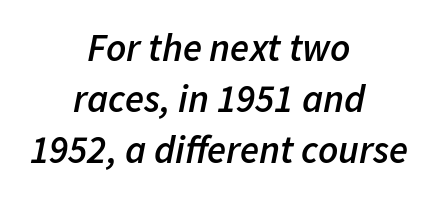
{"italic": "yes", "lean": "right", "slant_degrees": 11, "bold": "semi", "weight": "semibold", "width": "normal", "stroke_contrast": "low", "x_height": "medium", "monospaced": "no", "underline": "no", "align": "center", "line_spacing": "normal", "line_spacing_ratio": 1.31, "letter_spacing": "normal", "letter_spacing_em": 0.0, "glyph_px": 39}
